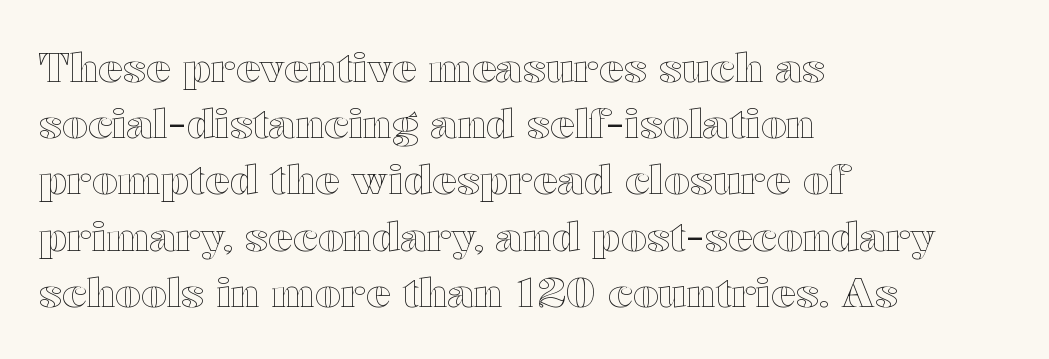
Upright lettering throughout. Notice how descenders clear the ascenders below comfortably — that's standard leading. Has an underline been added? It has not. Compared with typical body copy, the letter spacing here is the same.
